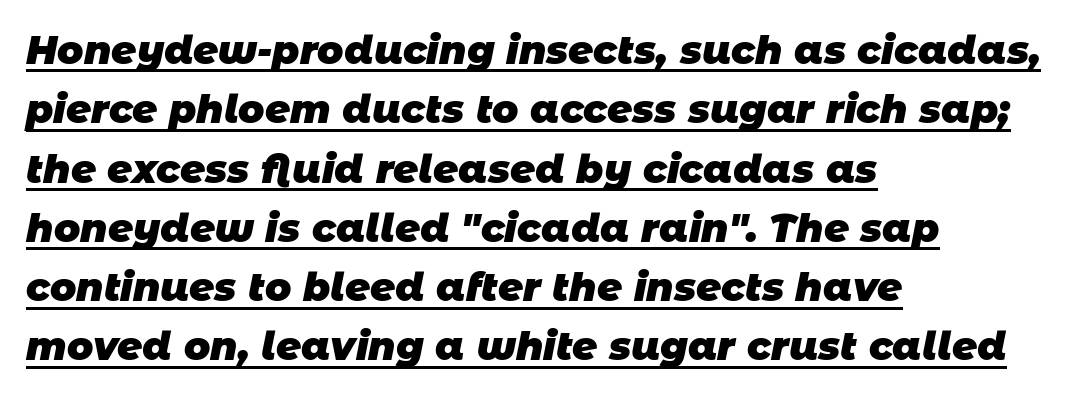
Alignment: flush left. A sans-serif font was chosen for this passage. You could call the tracking neutral — neither tight nor loose. Compared with an ordinary text face, these strokes are far heavier — a full bold.
